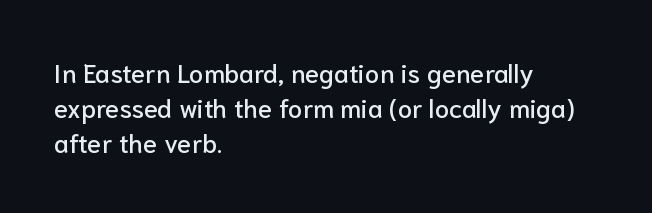
The letters stand straight up with perfectly vertical stems. Anything drawn beneath the words? Only blank space. Vertical spacing — default. Short note: letters normally spaced. Leftover space on each line is placed entirely after the last word.
